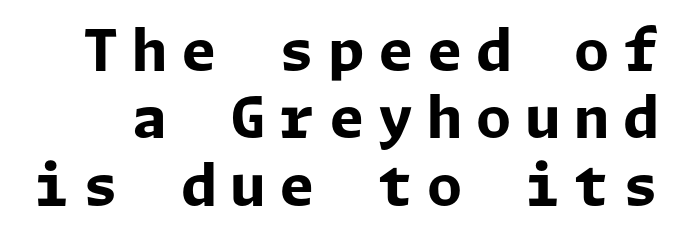
{"serif": "no", "italic": "no", "bold": "yes", "weight": "bold", "width": "normal", "stroke_contrast": "low", "x_height": "medium", "underline": "no", "line_spacing_ratio": 1.18, "letter_spacing": "wide", "letter_spacing_em": 0.24, "glyph_px": 57}
